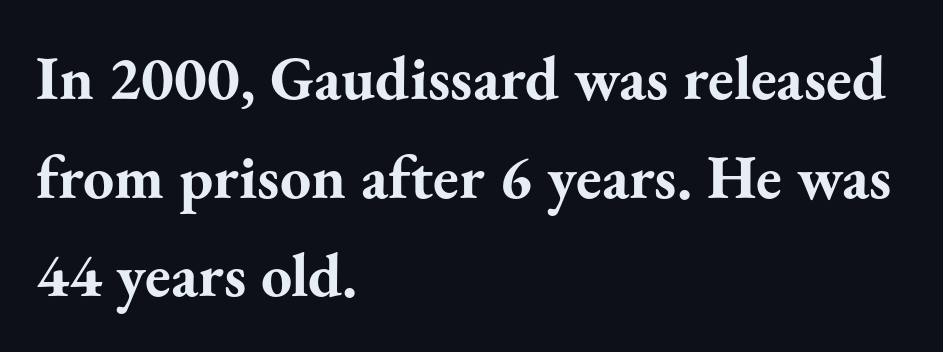
{"serif": "yes", "italic": "no", "bold": "yes", "weight": "bold", "width": "normal", "stroke_contrast": "medium", "x_height": "small", "monospaced": "no", "underline": "no", "align": "left", "line_spacing": "normal", "line_spacing_ratio": 1.59, "letter_spacing": "normal", "letter_spacing_em": 0.0, "glyph_px": 62}
